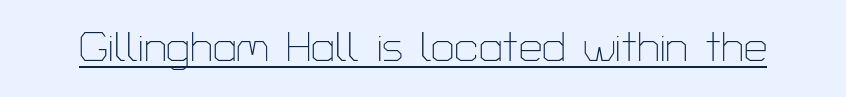
The image shows 42 px thin sans-serif type, upright; set normal letter spacing, underlined; low stroke contrast and a medium x-height.
